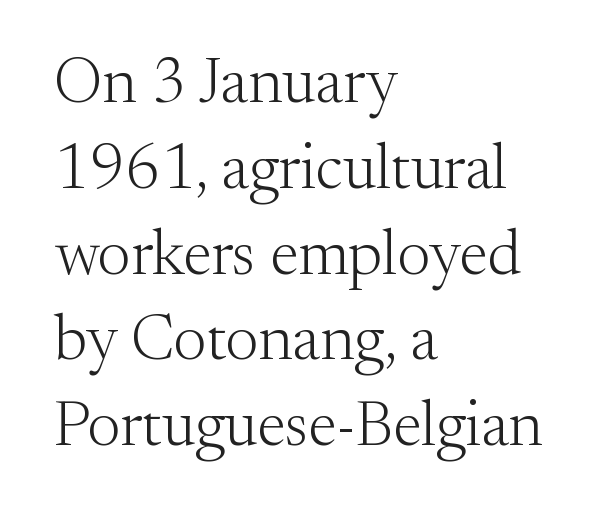
Does the leading feel generous? No, just average. This sample has the flowing, uneven cadence of proportional lettering. Descender tails drop into unmarked territory. Is the letter spacing exaggerated? No — it looks like the ordinary default.
